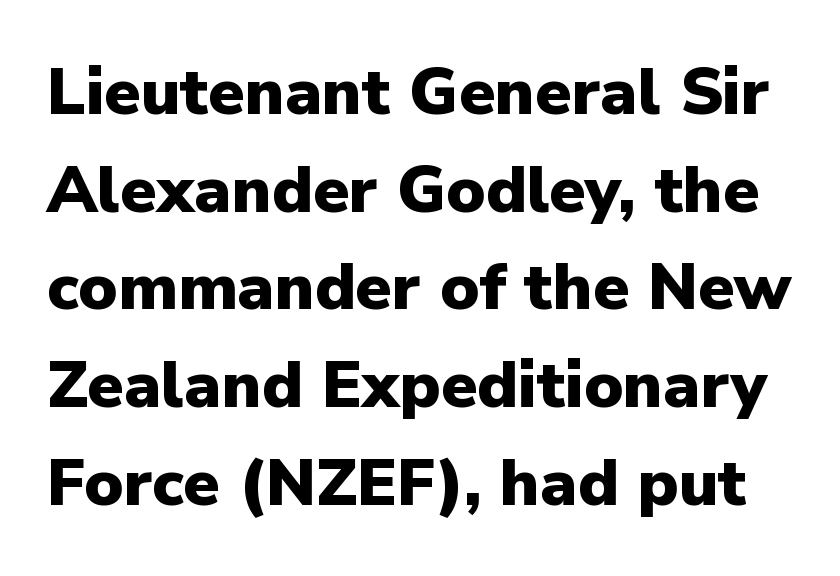
The passage shown is emphatically bold. What's the leading like? Ordinary, nothing unusual. The type family on display is of the sans-serif kind. Lines of text with bare space underneath.
